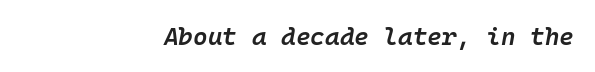
Q: Is the text bold? A: Semi-bold.
Q: Is the text italic (slanted)? A: Yes, it leans right by about 10 degrees.
Q: Is the text underlined? A: No.
Q: How is the paragraph aligned? A: Right-aligned.
Q: Is the spacing between letters normal or unusually wide? A: Normal.
